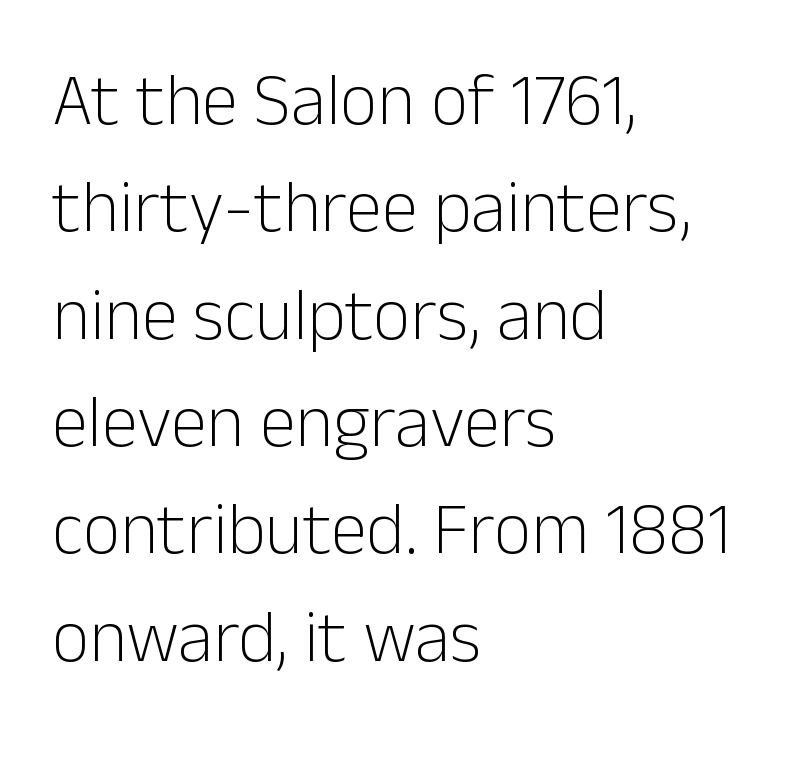
The image shows 73 px light sans-serif type, upright; set left-aligned, normal line spacing (1.47x), normal letter spacing, not underlined; low stroke contrast and a medium x-height.
